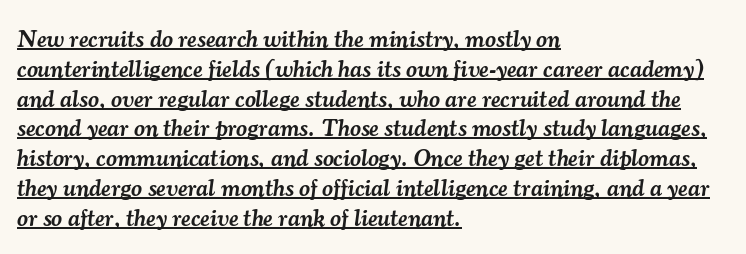
It's the slanting kind of type. The passage shown is underscored from start to finish. Students, note that the glyphs here touch the page at normal intervals. Heft: intermediate — a semibold. The rag falls on the right side of this text block.
